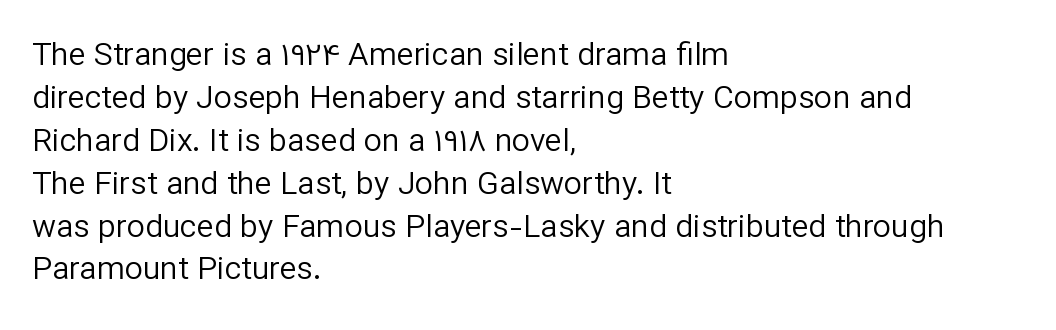
Q: Is the text bold? A: No.
Q: Is the text italic (slanted)? A: No, it is upright.
Q: Is the typeface a serif or a sans-serif typeface? A: Sans-serif.
Q: Is the text underlined? A: No.
Q: How is the paragraph aligned? A: Left-aligned.
Q: Is the spacing between letters normal or unusually wide? A: Normal.
Q: Is the spacing between lines tight, normal or loose? A: Normal.
Q: Width (condensed, normal, or wide)? A: Normal.
Q: Stroke contrast? A: Low.
Q: x-height? A: Medium.
Q: Monospaced? A: No.
